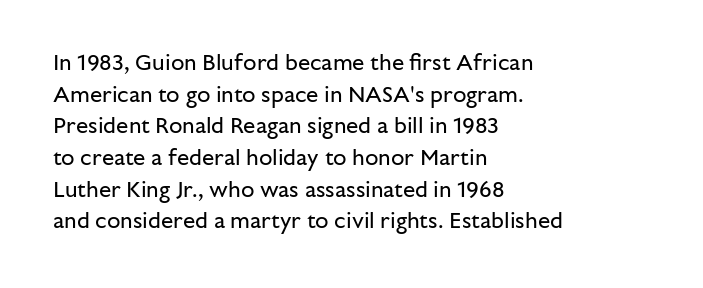
The image shows 22 px text type, upright; set left-aligned, normal line spacing (1.44x), normal letter spacing, not underlined.
